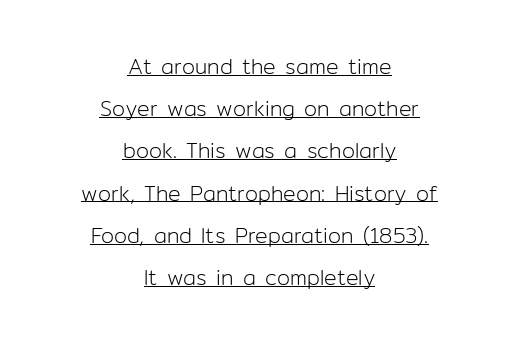
The image shows 21 px text type, upright; set centered, loose line spacing (2.01x), normal letter spacing, underlined.
